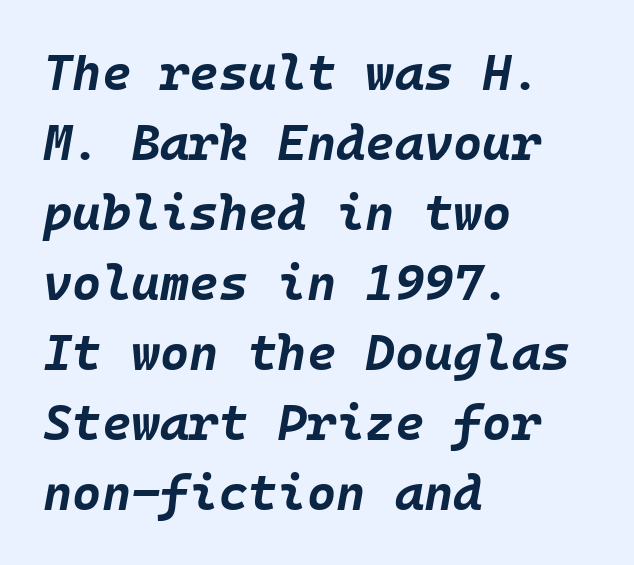
{"italic": "yes", "lean": "right", "slant_degrees": 10, "bold": "yes", "weight": "bold", "width": "normal", "stroke_contrast": "low", "x_height": "large", "underline": "no", "align": "left", "line_spacing": "normal", "line_spacing_ratio": 1.4, "letter_spacing": "normal", "letter_spacing_em": 0.0, "glyph_px": 50}
